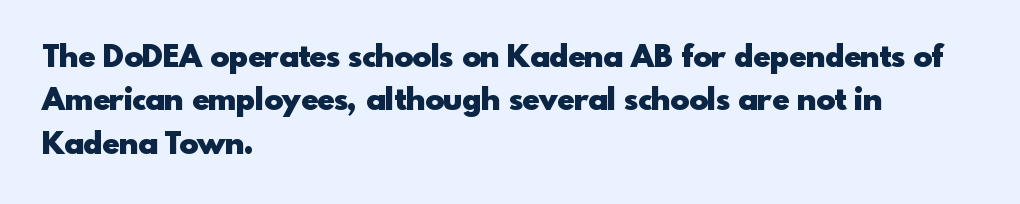
Q: Is the text bold? A: Yes.
Q: Is the text italic (slanted)? A: No, it is upright.
Q: Is the typeface a serif or a sans-serif typeface? A: Sans-serif.
Q: Is the text underlined? A: No.
Q: How is the paragraph aligned? A: Left-aligned.
Q: Is the spacing between letters normal or unusually wide? A: Normal.
Q: Is the spacing between lines tight, normal or loose? A: Normal.
Q: Width (condensed, normal, or wide)? A: Normal.
Q: x-height? A: Small.
Q: Monospaced? A: No.
